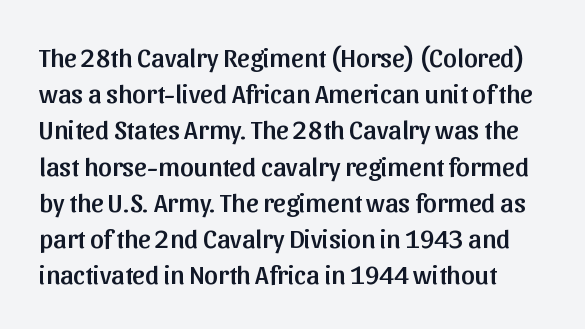
{"italic": "no", "underline": "no", "line_spacing": "normal", "line_spacing_ratio": 1.34, "letter_spacing": "normal", "letter_spacing_em": 0.0, "glyph_px": 27}
